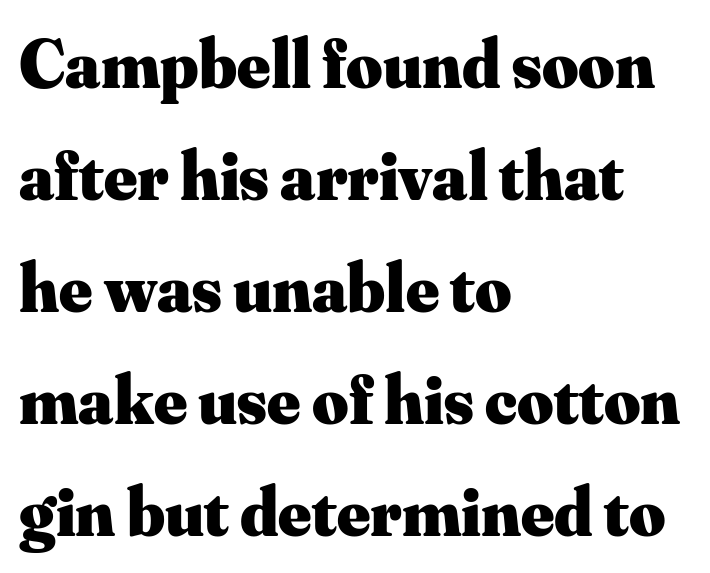
{"serif": "yes", "italic": "no", "bold": "yes", "weight": "heavy", "width": "normal", "stroke_contrast": "medium", "x_height": "small", "monospaced": "no", "underline": "no", "align": "left", "line_spacing": "normal", "line_spacing_ratio": 1.6, "letter_spacing": "normal", "letter_spacing_em": 0.0, "glyph_px": 70}
